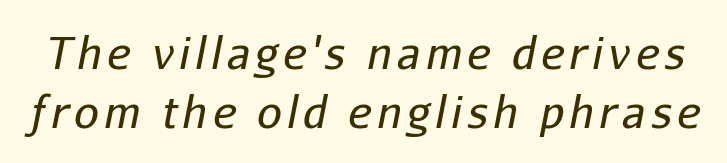
Quick note: underline off. Stem width sits at or under what a default text font uses. Leading matches the norm, producing a regular column. Is the type slanted? Yes — the strokes lean at a clear angle. Note the varied advance widths — an 'i' is clearly narrower than an 'm'.
